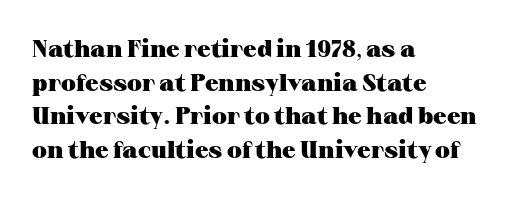
{"italic": "no", "bold": "yes", "underline": "no", "align": "left", "line_spacing": "normal", "line_spacing_ratio": 1.4, "letter_spacing": "normal", "letter_spacing_em": 0.0, "glyph_px": 24}
